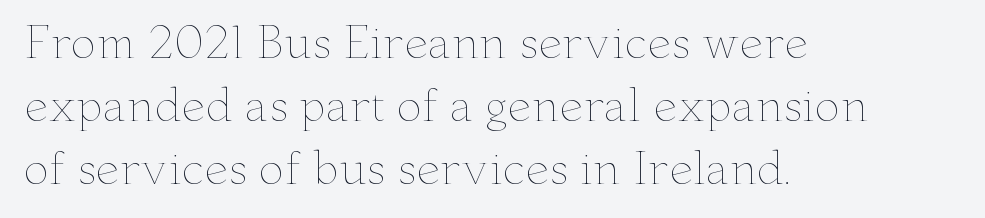
{"italic": "no", "bold": "no", "weight": "thin", "width": "wide", "stroke_contrast": "low", "x_height": "small", "monospaced": "no", "underline": "no", "align": "left", "line_spacing": "normal", "line_spacing_ratio": 1.46, "letter_spacing": "normal", "letter_spacing_em": 0.0, "glyph_px": 43}
